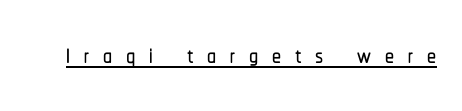
You can see a thin bar hugging the bottom of the glyphs. In terms of letterspacing, this is a distinctly airy, spread setting. Is there any slant? The stems are plumb. Proportional: the letters do not fall into vertical columns. You can tell from the bare stems that sans-serif type was used.
